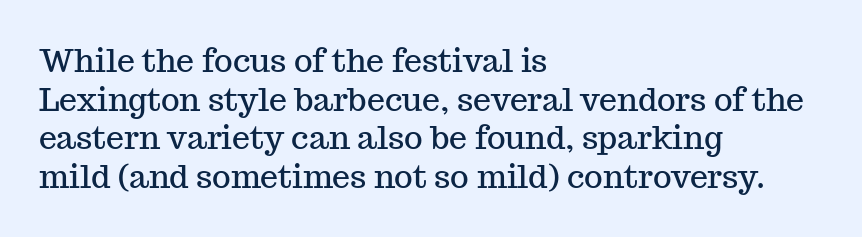
{"serif": "yes", "italic": "no", "width": "normal", "stroke_contrast": "medium", "x_height": "medium", "monospaced": "no", "underline": "no", "align": "left", "line_spacing_ratio": 1.21, "letter_spacing": "normal", "letter_spacing_em": 0.0, "glyph_px": 32}
